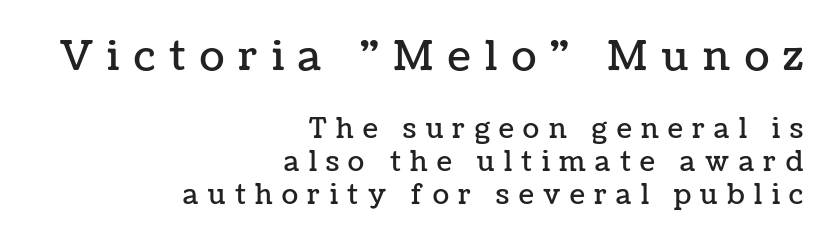
The image shows 41 px text type, upright; set right-aligned, line spacing 1.21x, unusually wide letter spacing (+0.35 em), not underlined; the first (top) block is 1.52x larger; low stroke contrast and a medium x-height.
